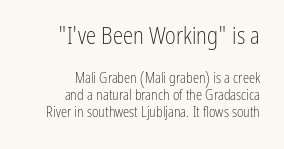
Q: Is the text bold? A: No.
Q: Is the text italic (slanted)? A: No, it is upright.
Q: Is the text underlined? A: No.
Q: How is the paragraph aligned? A: Right-aligned.
Q: Is the spacing between letters normal or unusually wide? A: Normal.
Q: Which block of text is set in a larger size, the first (top) or the second (bottom)? A: The first (top) one.
